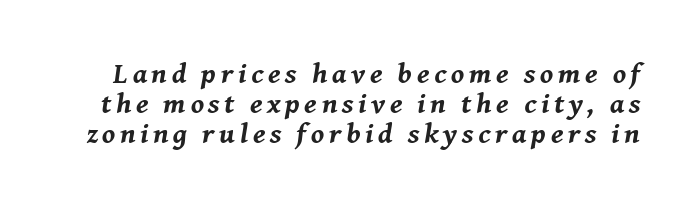
Q: Is the text bold? A: Yes.
Q: Is the text italic (slanted)? A: Yes, it leans right by about 8 degrees.
Q: Is the text underlined? A: No.
Q: Is the spacing between lines tight, normal or loose? A: Tight.
Q: Width (condensed, normal, or wide)? A: Normal.
Q: Stroke contrast? A: Medium.
Q: x-height? A: Medium.
Q: Monospaced? A: No.
